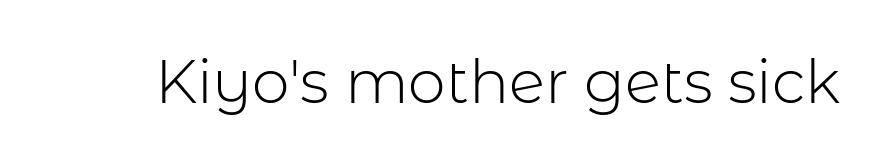
Q: Is the text bold? A: No.
Q: Is the text italic (slanted)? A: No, it is upright.
Q: Is the typeface a serif or a sans-serif typeface? A: Sans-serif.
Q: Is the text underlined? A: No.
Q: Is the spacing between letters normal or unusually wide? A: Normal.
Q: Width (condensed, normal, or wide)? A: Normal.
Q: Stroke contrast? A: Low.
Q: x-height? A: Medium.
Q: Monospaced? A: No.
